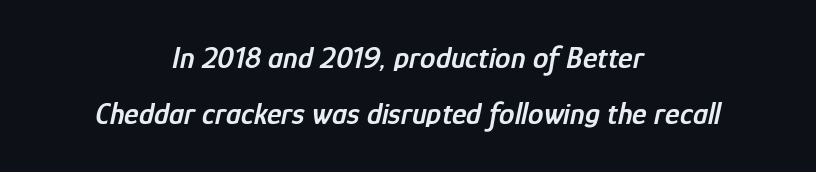
The image shows 31 px semibold, condensed type, italic (leaning right); set centered, line spacing 1.82x, normal letter spacing, not underlined; low stroke contrast and a medium x-height.
